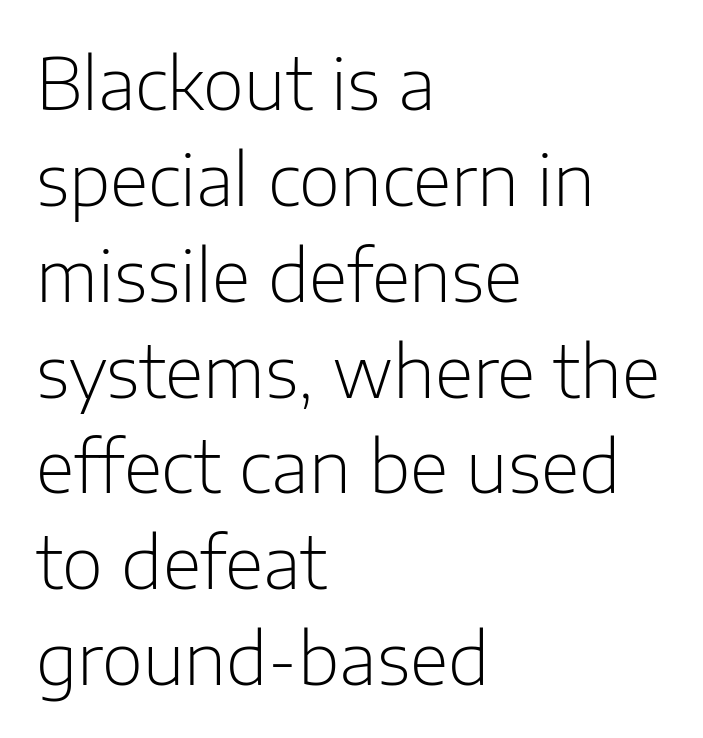
Q: Is the text bold? A: No.
Q: Is the text italic (slanted)? A: No, it is upright.
Q: Is the typeface a serif or a sans-serif typeface? A: Sans-serif.
Q: Is the text underlined? A: No.
Q: How is the paragraph aligned? A: Left-aligned.
Q: Is the spacing between letters normal or unusually wide? A: Normal.
Q: Is the spacing between lines tight, normal or loose? A: Normal.
Q: Width (condensed, normal, or wide)? A: Normal.
Q: Stroke contrast? A: Low.
Q: x-height? A: Medium.
Q: Monospaced? A: No.
